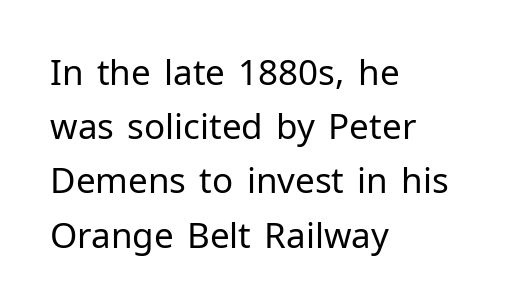
Q: Is the text bold? A: No.
Q: Is the text italic (slanted)? A: No, it is upright.
Q: Is the typeface a serif or a sans-serif typeface? A: Sans-serif.
Q: Is the text underlined? A: No.
Q: How is the paragraph aligned? A: Left-aligned.
Q: Is the spacing between letters normal or unusually wide? A: Normal.
Q: Is the spacing between lines tight, normal or loose? A: Normal.
Q: Width (condensed, normal, or wide)? A: Normal.
Q: Stroke contrast? A: Low.
Q: x-height? A: Medium.
Q: Monospaced? A: No.
